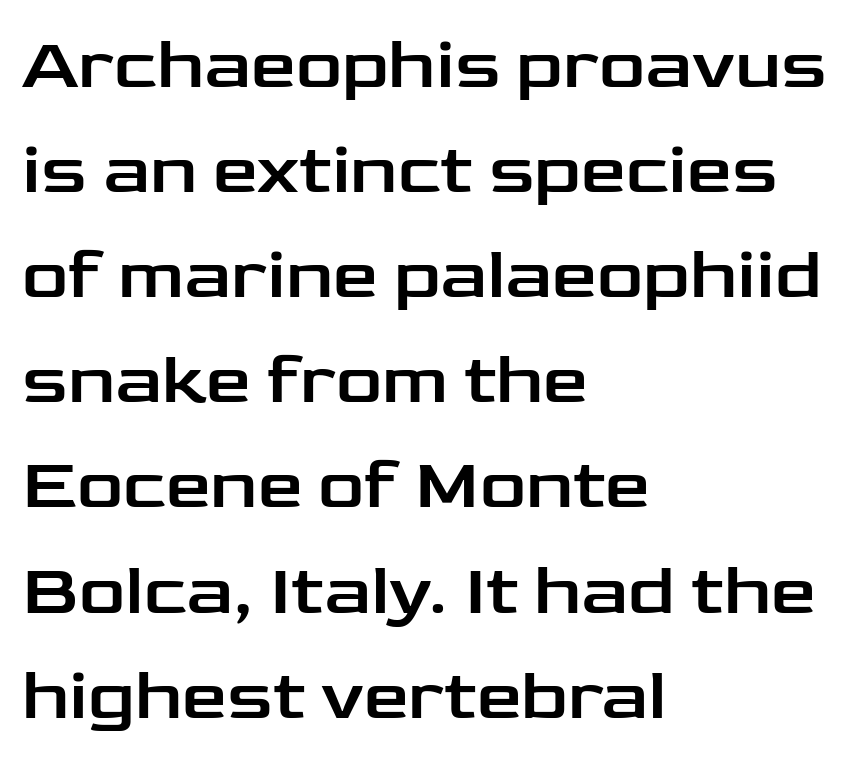
Reading down the column, the eye jumps a familiar distance to each next line. This rendering employs a face without finishing strokes, i.e., a sans-serif. Only glyphs here, with clear space below each row. Does extra space separate the letters? No, they use regular spacing. It's the straight-up-and-down kind of type.
